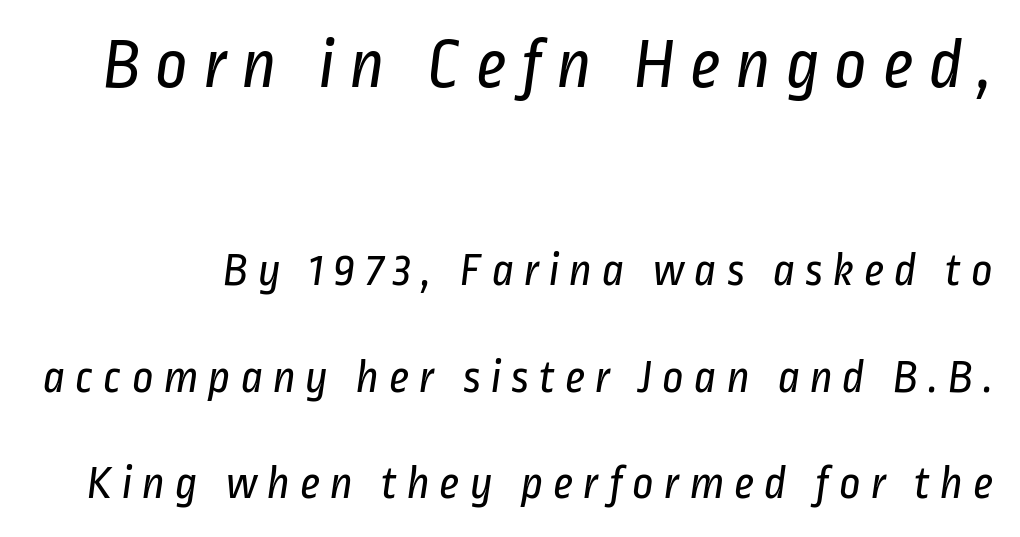
{"serif": "no", "bold": "no", "weight": "regular", "width": "condensed", "stroke_contrast": "low", "x_height": "medium", "monospaced": "no", "underline": "no", "line_spacing": "loose", "line_spacing_ratio": 2.27, "letter_spacing": "wide", "letter_spacing_em": 0.21, "larger_block": "first", "size_ratio": 1.51, "glyph_px": 71}
